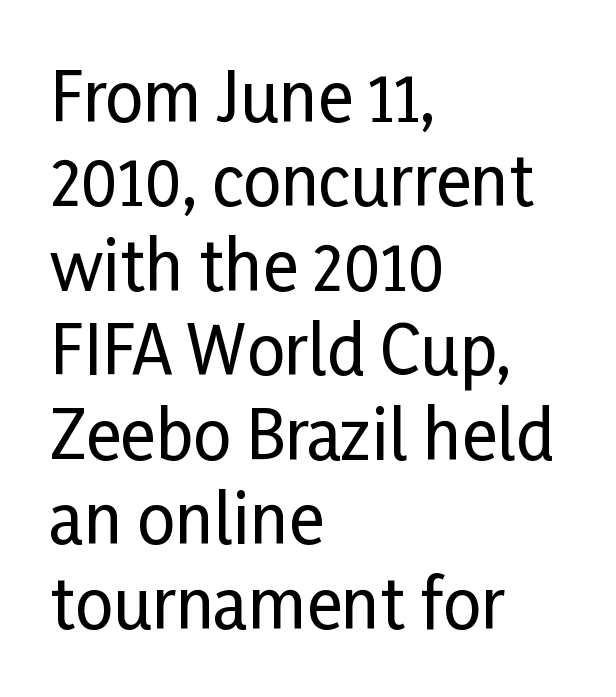
{"serif": "no", "italic": "no", "width": "condensed", "stroke_contrast": "low", "x_height": "medium", "monospaced": "no", "underline": "no", "align": "left", "line_spacing": "normal", "line_spacing_ratio": 1.26, "letter_spacing": "normal", "letter_spacing_em": 0.0, "glyph_px": 67}
